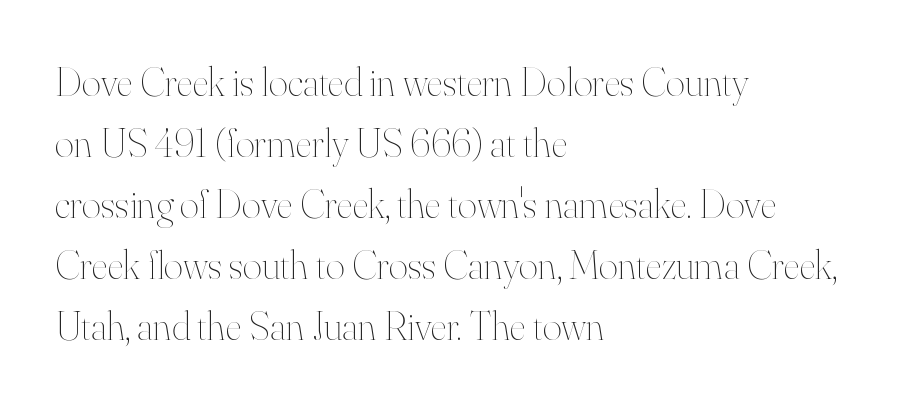
The area under the type is left untouched. The rows are spaced the way most documents space them. A typesetter would call this proportional, since set widths differ per character. This sample uses plain, unmodified letter spacing.
